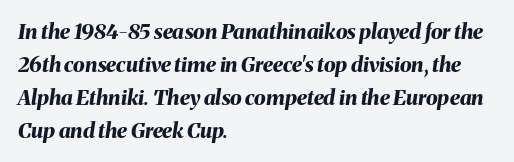
Q: Is the text bold? A: Yes.
Q: Is the text italic (slanted)? A: Yes, it leans right by about 8 degrees.
Q: Is the text underlined? A: No.
Q: How is the paragraph aligned? A: Left-aligned.
Q: Is the spacing between letters normal or unusually wide? A: Normal.
Q: Is the spacing between lines tight, normal or loose? A: Normal.
